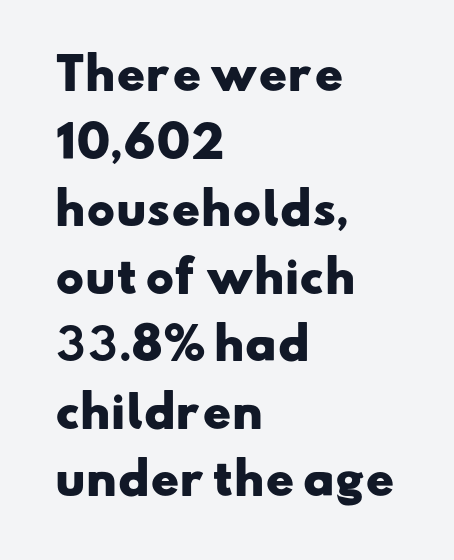
The image shows 43 px heavy, wide sans-serif type; set left-aligned, normal line spacing (1.57x), normal letter spacing, not underlined; low stroke contrast and a small x-height.
